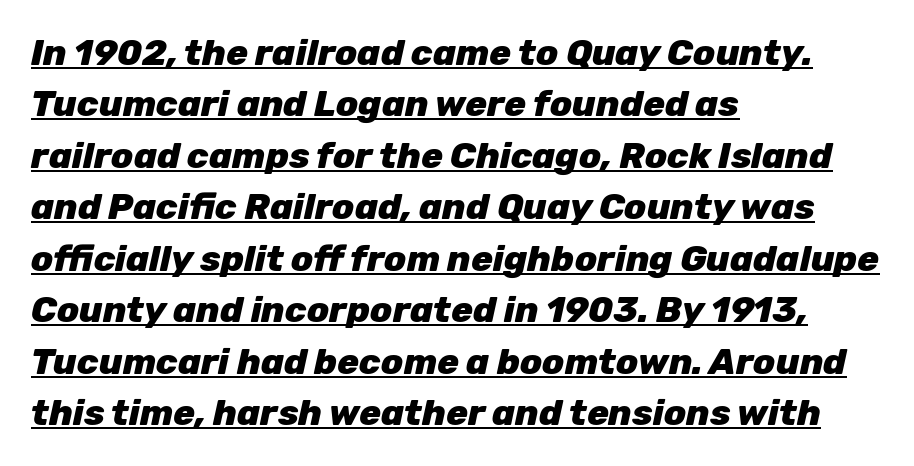
{"italic": "yes", "lean": "right", "slant_degrees": 12, "bold": "yes", "weight": "heavy", "width": "normal", "stroke_contrast": "low", "x_height": "medium", "monospaced": "no", "underline": "yes", "align": "left", "line_spacing": "normal", "line_spacing_ratio": 1.43, "letter_spacing": "normal", "letter_spacing_em": 0.0, "glyph_px": 36}
